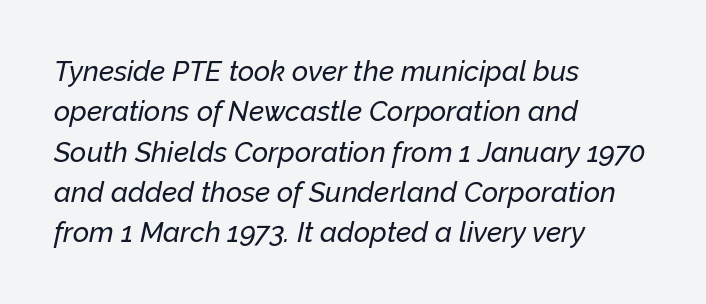
Honestly, the letter spacing is just normal — you wouldn't notice it. The whole block is typeset with a tilt. These lines sit exactly where default settings would place them. This sample has the flowing, uneven cadence of proportional lettering.
